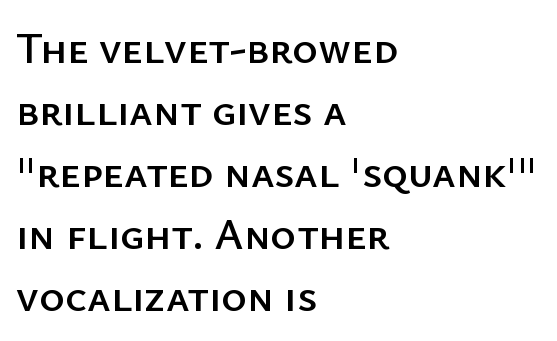
{"serif": "no", "italic": "no", "width": "normal", "stroke_contrast": "low", "x_height": "medium", "monospaced": "no", "underline": "no", "align": "left", "line_spacing": "normal", "line_spacing_ratio": 1.41, "letter_spacing": "normal", "letter_spacing_em": 0.0, "glyph_px": 44}
